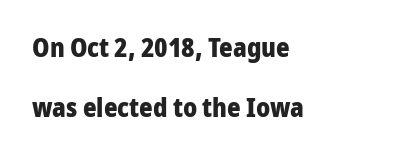
The image shows 26 px bold type, upright; set left-aligned, loose line spacing (2.31x), normal letter spacing, not underlined.
